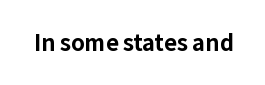
The image shows 22 px bold type, upright; set normal letter spacing, not underlined.
